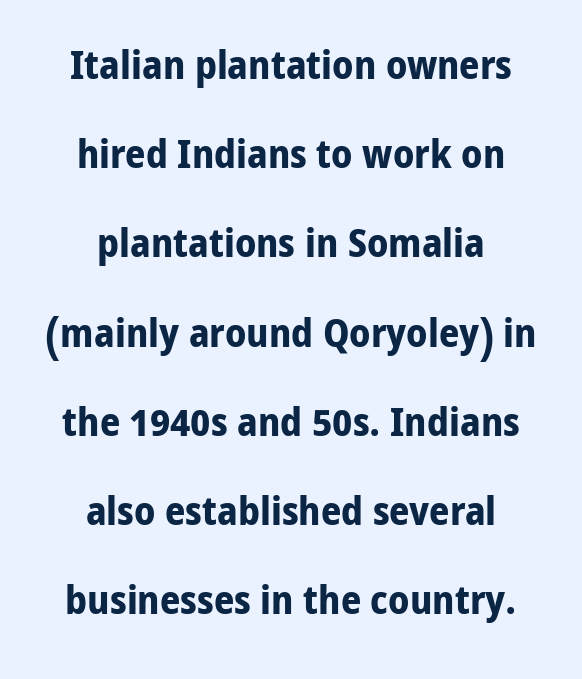
The image shows 40 px bold sans-serif type, upright; set centered, loose line spacing (2.23x), normal letter spacing, not underlined; low stroke contrast and a medium x-height.
